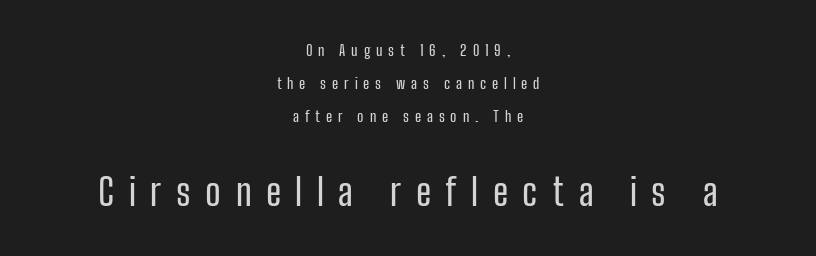
{"serif": "no", "italic": "no", "width": "condensed", "stroke_contrast": "low", "x_height": "medium", "monospaced": "no", "underline": "no", "align": "center", "line_spacing": "loose", "line_spacing_ratio": 2.19, "letter_spacing": "wide", "letter_spacing_em": 0.39, "larger_block": "second", "size_ratio": 2.47, "glyph_px": 37}
